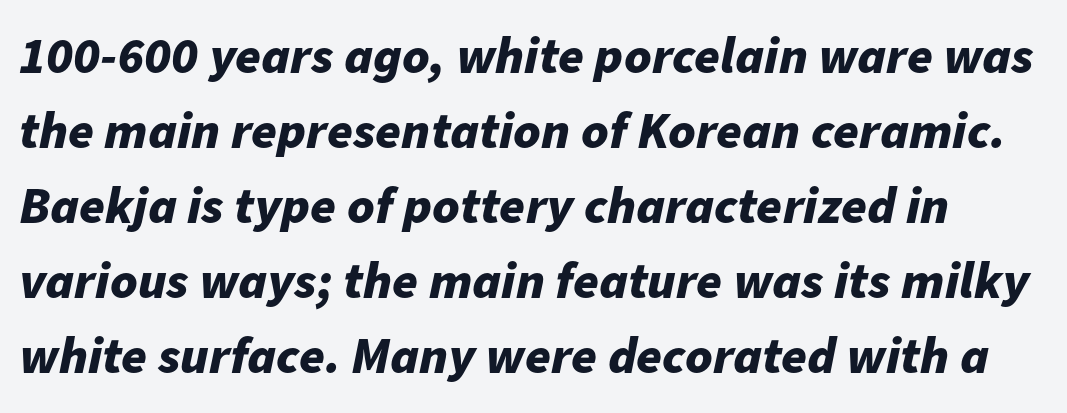
Q: Is the text bold? A: Yes.
Q: Is the text italic (slanted)? A: Yes, it leans right by about 11 degrees.
Q: Is the text underlined? A: No.
Q: Is the spacing between letters normal or unusually wide? A: Normal.
Q: Is the spacing between lines tight, normal or loose? A: Normal.
Q: Width (condensed, normal, or wide)? A: Normal.
Q: Stroke contrast? A: Low.
Q: x-height? A: Medium.
Q: Monospaced? A: No.
